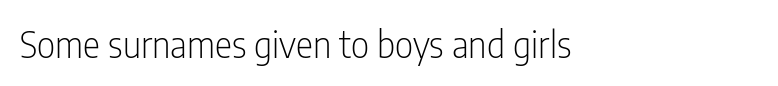
{"serif": "no", "italic": "no", "bold": "no", "weight": "light", "width": "condensed", "stroke_contrast": "low", "x_height": "medium", "monospaced": "no", "underline": "no", "align": "left", "letter_spacing": "normal", "letter_spacing_em": 0.0, "glyph_px": 36}
